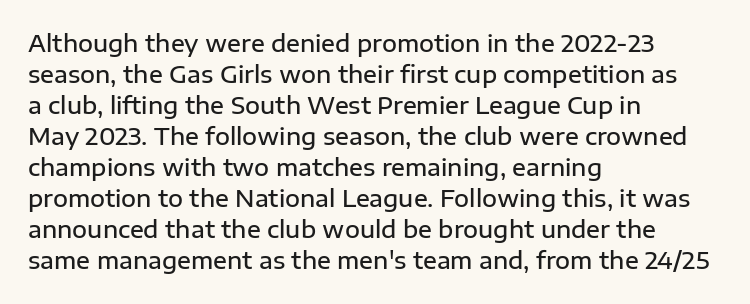
Q: Is the text bold? A: Semi-bold.
Q: Is the text italic (slanted)? A: No, it is upright.
Q: Is the text underlined? A: No.
Q: How is the paragraph aligned? A: Left-aligned.
Q: Is the spacing between letters normal or unusually wide? A: Normal.
Q: Is the spacing between lines tight, normal or loose? A: Normal.
